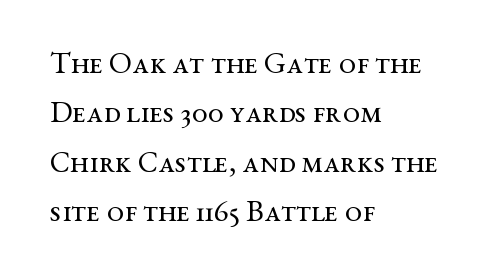
{"serif": "yes", "italic": "no", "bold": "no", "weight": "regular", "width": "wide", "stroke_contrast": "medium", "x_height": "medium", "monospaced": "no", "underline": "no", "align": "left", "line_spacing": "normal", "line_spacing_ratio": 1.59, "letter_spacing": "normal", "letter_spacing_em": 0.0, "glyph_px": 31}
